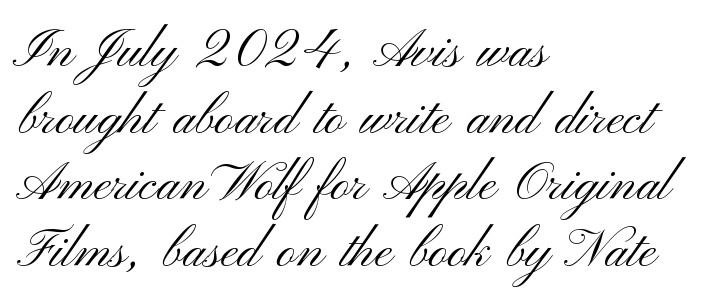
Q: Is the text bold? A: No.
Q: Is the text italic (slanted)? A: Yes.
Q: Is the typeface a serif or a sans-serif typeface? A: Sans-serif.
Q: Is the text underlined? A: No.
Q: How is the paragraph aligned? A: Left-aligned.
Q: Is the spacing between letters normal or unusually wide? A: Normal.
Q: Is the spacing between lines tight, normal or loose? A: Normal.
Q: Width (condensed, normal, or wide)? A: Wide.
Q: Stroke contrast? A: Medium.
Q: x-height? A: Small.
Q: Monospaced? A: No.
